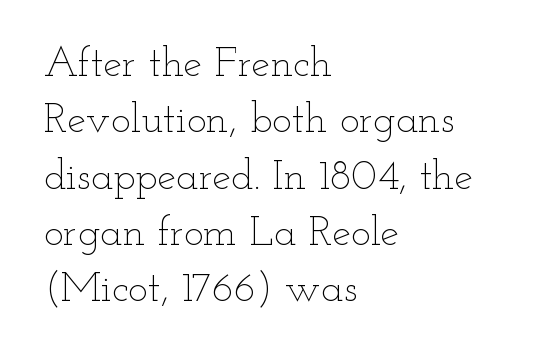
{"italic": "no", "bold": "no", "weight": "thin", "width": "wide", "stroke_contrast": "low", "x_height": "small", "monospaced": "no", "underline": "no", "align": "left", "line_spacing": "normal", "line_spacing_ratio": 1.34, "letter_spacing": "normal", "letter_spacing_em": 0.0, "glyph_px": 42}
